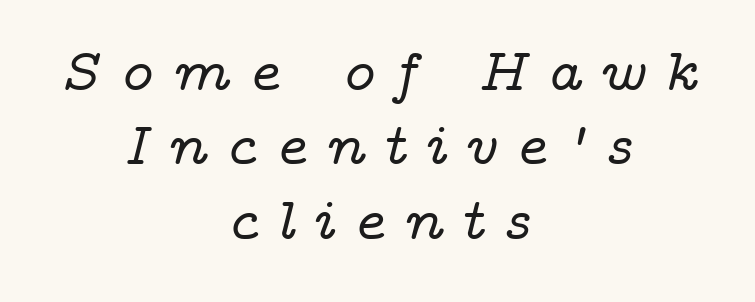
The image shows 60 px wide serif type, italic (leaning right); set centered, line spacing 1.24x, unusually wide letter spacing (+0.29 em), not underlined; low stroke contrast and a medium x-height.
